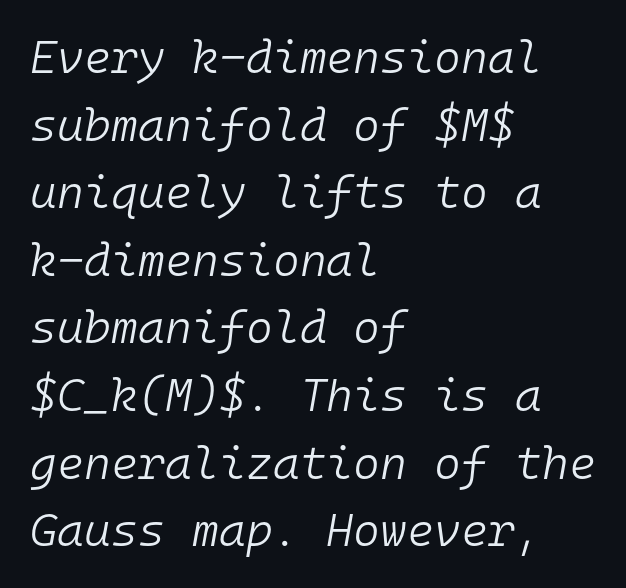
{"italic": "yes", "lean": "right", "slant_degrees": 10, "bold": "no", "weight": "light", "width": "normal", "stroke_contrast": "low", "x_height": "medium", "monospaced": "yes", "underline": "no", "align": "left", "line_spacing": "normal", "line_spacing_ratio": 1.47, "letter_spacing": "normal", "letter_spacing_em": 0.0, "glyph_px": 46}
